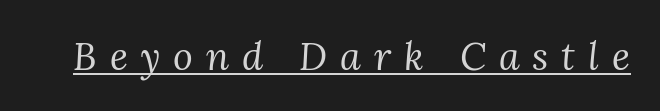
The image shows 38 px regular-weight serif type, italic (leaning right); set unusually wide letter spacing (+0.34 em), underlined; medium stroke contrast and a medium x-height.
